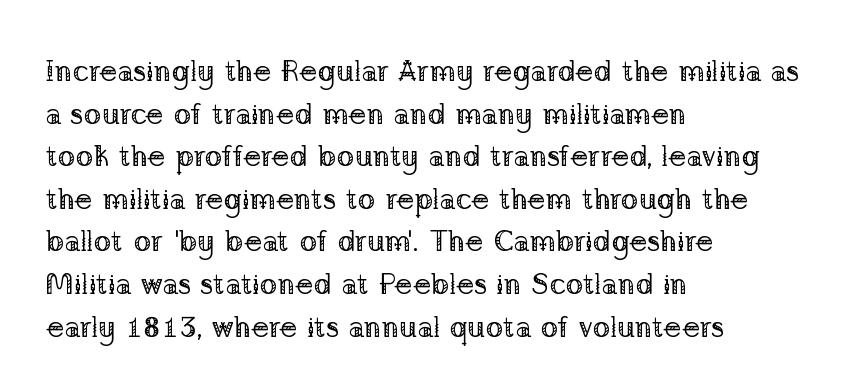
Q: Is the text bold? A: No.
Q: Is the text italic (slanted)? A: No, it is upright.
Q: Is the typeface a serif or a sans-serif typeface? A: Serif.
Q: Is the text underlined? A: No.
Q: How is the paragraph aligned? A: Left-aligned.
Q: Is the spacing between letters normal or unusually wide? A: Normal.
Q: Is the spacing between lines tight, normal or loose? A: Normal.
Q: Width (condensed, normal, or wide)? A: Normal.
Q: Stroke contrast? A: Low.
Q: x-height? A: Medium.
Q: Monospaced? A: No.
